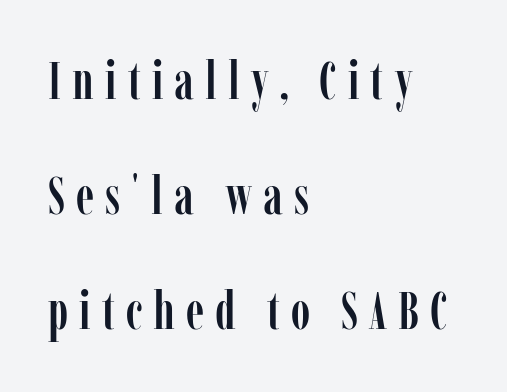
Q: Is the text italic (slanted)? A: No, it is upright.
Q: Is the typeface a serif or a sans-serif typeface? A: Serif.
Q: Is the text underlined? A: No.
Q: How is the paragraph aligned? A: Left-aligned.
Q: Is the spacing between letters normal or unusually wide? A: Unusually wide.
Q: Is the spacing between lines tight, normal or loose? A: Loose.
Q: Width (condensed, normal, or wide)? A: Condensed.
Q: Stroke contrast? A: Low.
Q: x-height? A: Medium.
Q: Monospaced? A: No.
